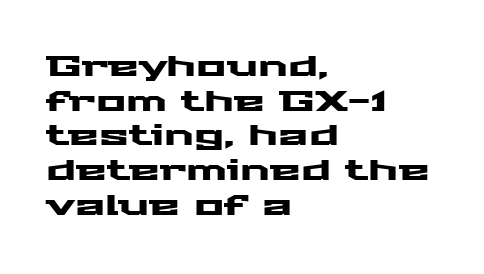
The image shows 28 px wide sans-serif type, upright; set left-aligned, line spacing 1.24x, normal letter spacing, not underlined; medium stroke contrast and a medium x-height.
